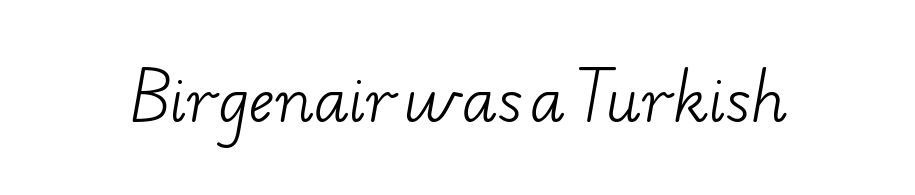
{"serif": "yes", "bold": "no", "weight": "light", "width": "wide", "stroke_contrast": "low", "x_height": "small", "monospaced": "no", "underline": "no", "letter_spacing": "normal", "letter_spacing_em": 0.0, "glyph_px": 59}
